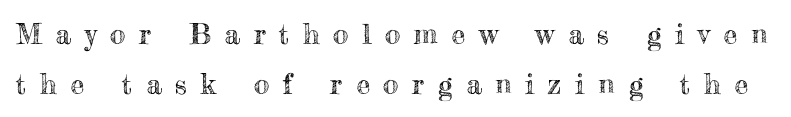
Character widths vary here, with narrow letters taking less room than wide ones. This rendering widens character spacing well past its baseline value. Every stem runs plumb, perpendicular to the baseline. Descenders hang freely into open space.
